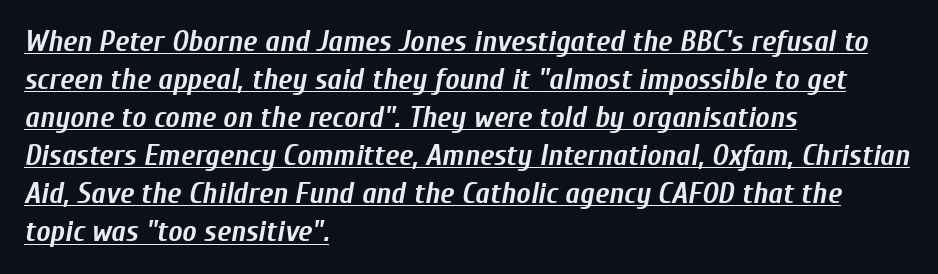
The image shows 30 px semibold, condensed type, italic (leaning right); set left-aligned, normal line spacing (1.27x), normal letter spacing, underlined; low stroke contrast and a medium x-height.
